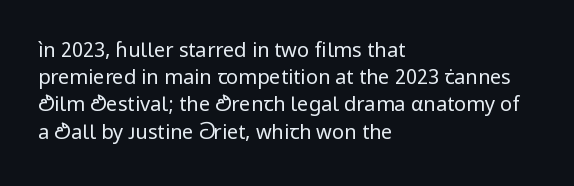
Q: Is the text bold? A: No.
Q: Is the text italic (slanted)? A: No, it is upright.
Q: Is the text underlined? A: No.
Q: How is the paragraph aligned? A: Left-aligned.
Q: Is the spacing between letters normal or unusually wide? A: Normal.
Q: Is the spacing between lines tight, normal or loose? A: Normal.
